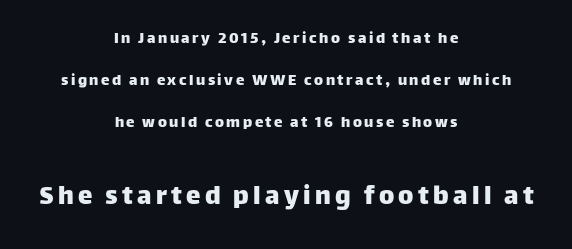
Stroke terminals: plain, sans-serif. Do the characters align in a grid? No, the font is proportional. Posture: vertical. The rendering uses a large line-height, opening up the rows. Quick note: underline off. Both edges are ragged and mirror each other, which tells us the setting is centered.
